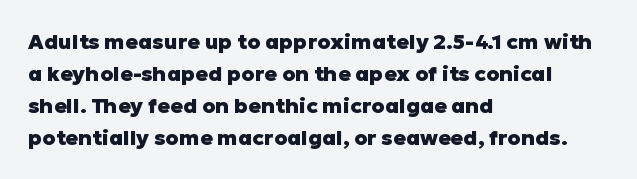
Q: Is the text bold? A: Yes.
Q: Is the text italic (slanted)? A: No, it is upright.
Q: Is the text underlined? A: No.
Q: How is the paragraph aligned? A: Left-aligned.
Q: Is the spacing between letters normal or unusually wide? A: Normal.
Q: Is the spacing between lines tight, normal or loose? A: Normal.
